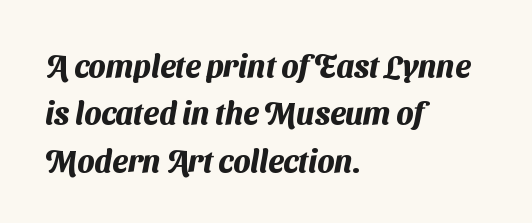
The image shows 31 px heavy sans-serif type; set left-aligned, normal line spacing (1.53x), normal letter spacing, not underlined; medium stroke contrast and a medium x-height.
